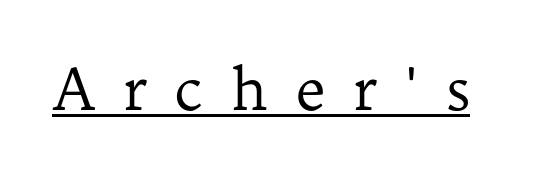
{"serif": "yes", "italic": "no", "bold": "no", "weight": "regular", "width": "normal", "stroke_contrast": "low", "x_height": "medium", "monospaced": "no", "underline": "yes", "letter_spacing": "wide", "letter_spacing_em": 0.47, "glyph_px": 58}
